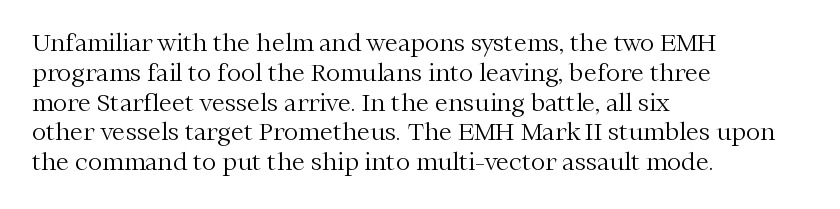
{"italic": "no", "bold": "no", "underline": "no", "align": "left", "line_spacing_ratio": 1.24, "letter_spacing": "normal", "letter_spacing_em": 0.0, "glyph_px": 24}
